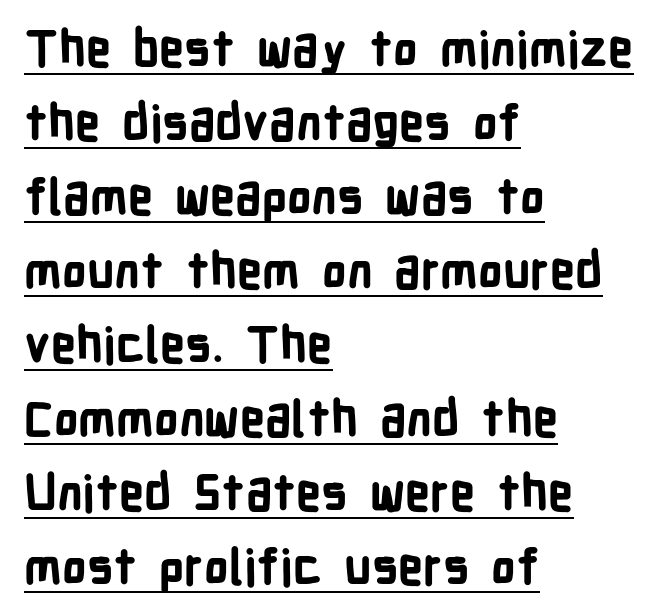
The sample's only ornament is a line tracing under the words. Words appear dense and cohesive because spacing is normal. Baseline-to-baseline distance is the conventional proportion of letter height. What kind of face is this? One without serifs — a sans. Left-aligned paragraph, ragged on the right. Does the lettering tilt? It doesn't — this is upright.
